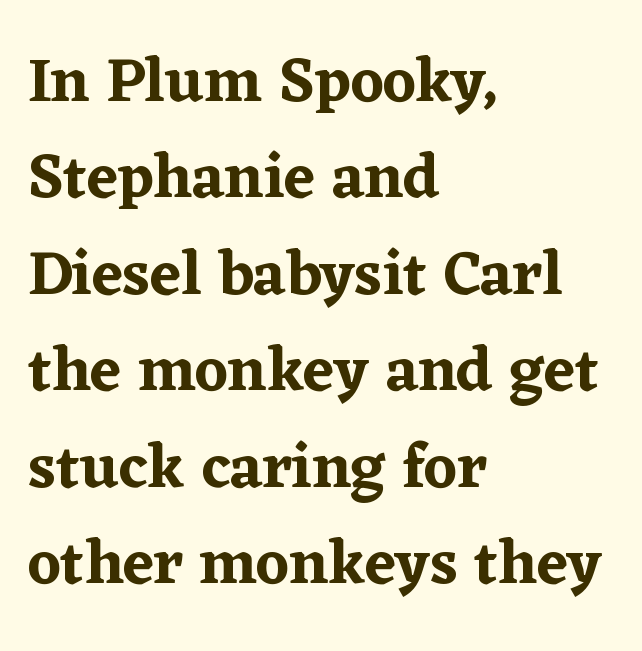
The image shows 63 px serif type, upright; set left-aligned, normal line spacing (1.53x), normal letter spacing, not underlined; low stroke contrast and a medium x-height.
